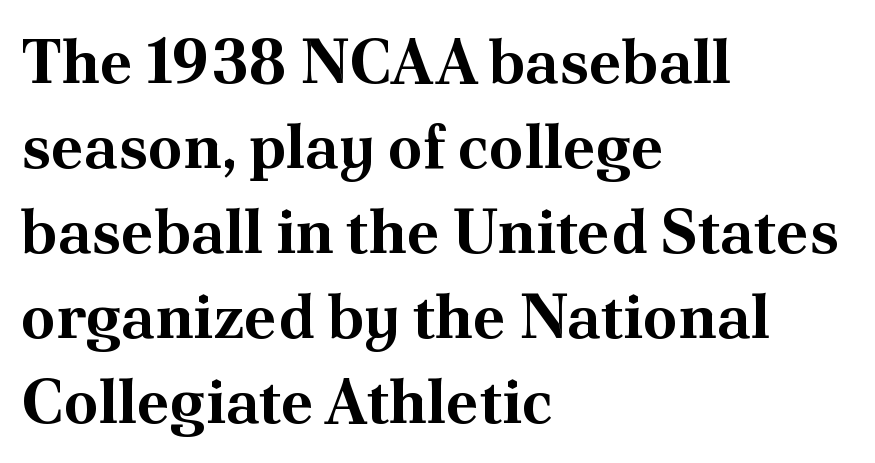
A typesetter would call this zero additional tracking. Look at the stroke-to-counter ratio: heavy, a bold. Honestly, the row spacing looks completely unremarkable. The letters advance in unequal steps, a hallmark of proportional type. The axis of the letterforms is exactly vertical.
